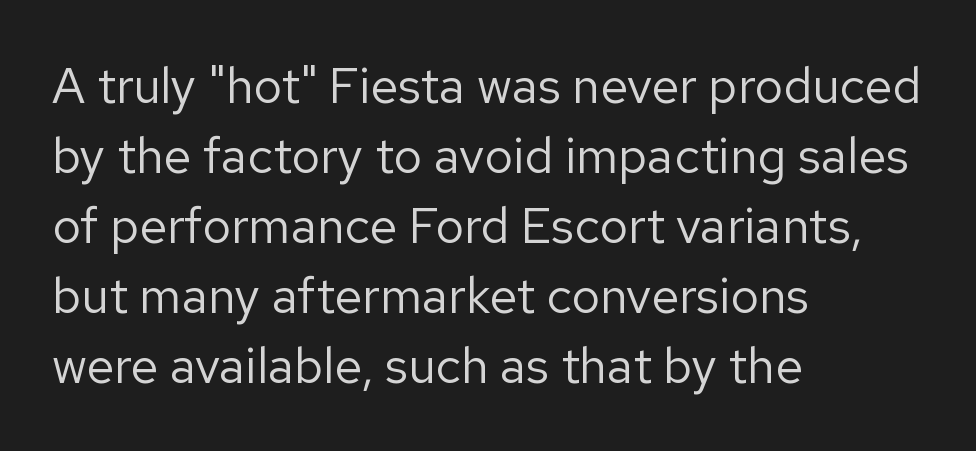
Serifs: no, the terminals of the letterforms are clean. Check the space under the baseline: it is left empty. Unbolded letterforms with no extra heft. Students, observe: this is what conventionally led text looks like. These lines are rendered in a variable-pitch font. A typesetter would call this zero additional tracking.
